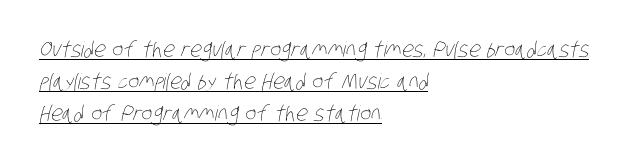
The image shows 21 px text type; set left-aligned, normal line spacing (1.53x), normal letter spacing, underlined.
